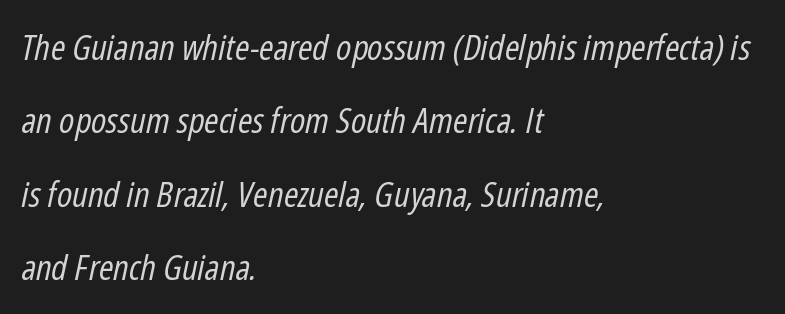
Is the stroke heavy? The answer is a plain regular-or-lighter. The glyphs are unaccompanied by any horizontal stroke below them. Teacher's note: observe the even left margin — that is flush-left alignment. Each letter keeps its own natural width here, so spacing adapts to shape.
